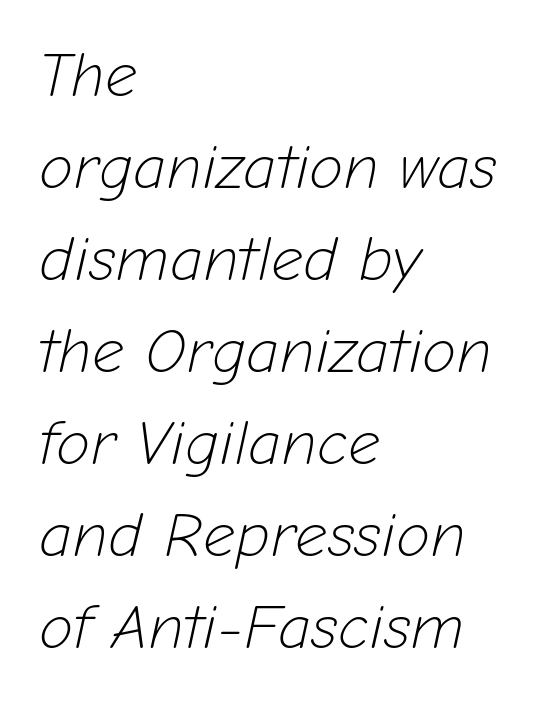
{"italic": "yes", "lean": "right", "slant_degrees": 12, "bold": "no", "weight": "light", "width": "normal", "stroke_contrast": "low", "x_height": "medium", "monospaced": "no", "underline": "no", "align": "left", "line_spacing": "normal", "line_spacing_ratio": 1.46, "letter_spacing": "normal", "letter_spacing_em": 0.0, "glyph_px": 63}
